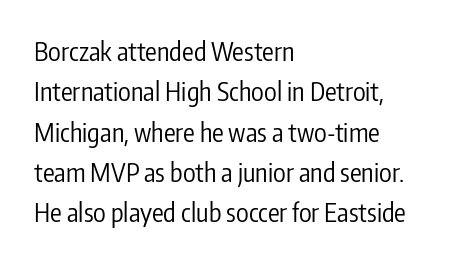
The image shows 26 px text type, upright; set left-aligned, normal line spacing (1.55x), normal letter spacing, not underlined.
